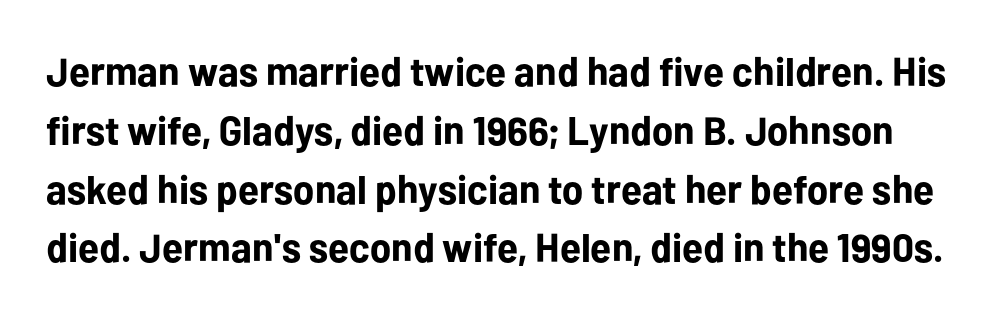
Q: Is the text bold? A: Yes.
Q: Is the text italic (slanted)? A: No, it is upright.
Q: Is the typeface a serif or a sans-serif typeface? A: Sans-serif.
Q: Is the text underlined? A: No.
Q: Is the spacing between letters normal or unusually wide? A: Normal.
Q: Is the spacing between lines tight, normal or loose? A: Normal.
Q: Width (condensed, normal, or wide)? A: Normal.
Q: Stroke contrast? A: Low.
Q: x-height? A: Medium.
Q: Monospaced? A: No.
